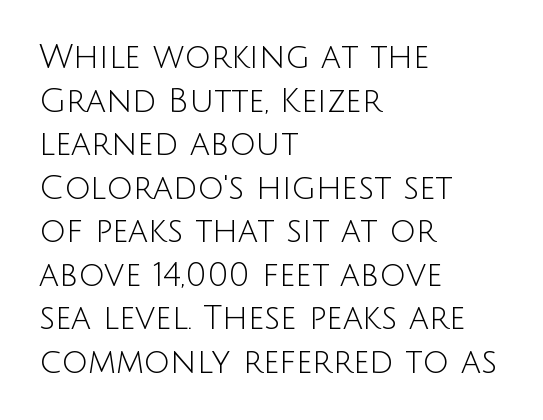
The horizontal fit of the characters is conventional and even. Classification — sans serif. The specimen reads as upright at a glance. Lines of text with bare space underneath.
